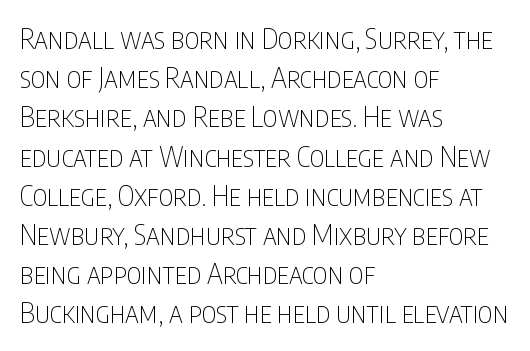
Stems here are at most as thick as an everyday book face. The space between consecutive lines is moderate. Honestly, there is no underline to notice here at all. No italicization has been applied; the sample stays upright.
